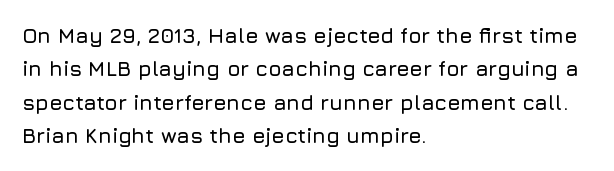
Q: Is the text italic (slanted)? A: No, it is upright.
Q: Is the text underlined? A: No.
Q: How is the paragraph aligned? A: Left-aligned.
Q: Is the spacing between letters normal or unusually wide? A: Normal.
Q: Is the spacing between lines tight, normal or loose? A: Normal.
